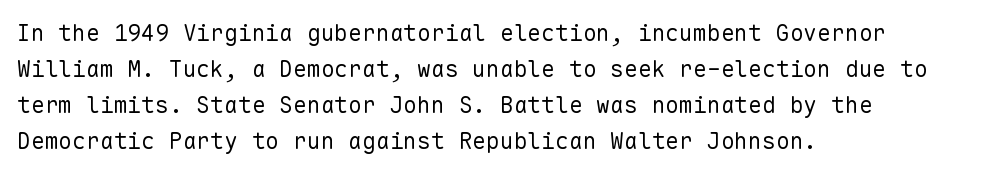
The foot of each line stays bare and open. It's the straight-up-and-down kind of type. The gaps between neighbouring characters are ordinary and unremarkable. A normal amount of white space separates one row of letters from the next. Typeset ragged right — the left edge is the straight one. Is the stroke heavy? The answer is a plain regular-or-lighter.
